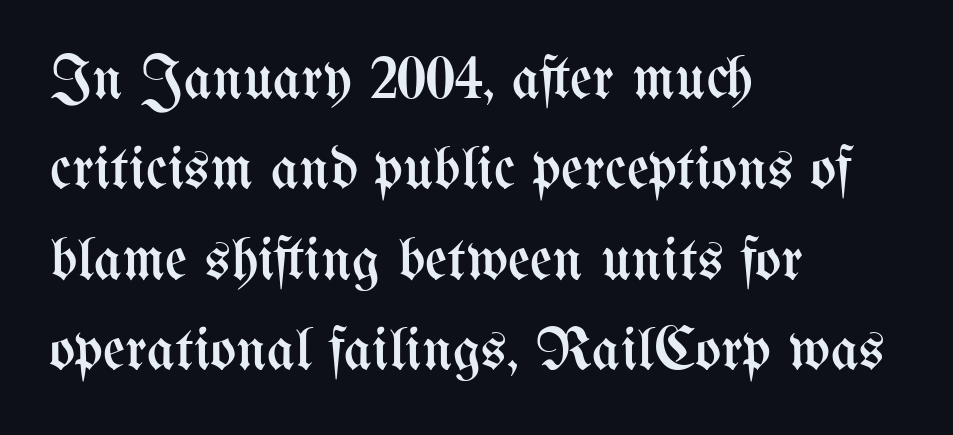
Q: Is the text bold? A: No.
Q: Is the text italic (slanted)? A: No, it is upright.
Q: Is the text underlined? A: No.
Q: How is the paragraph aligned? A: Left-aligned.
Q: Is the spacing between letters normal or unusually wide? A: Normal.
Q: Is the spacing between lines tight, normal or loose? A: Normal.
Q: Width (condensed, normal, or wide)? A: Condensed.
Q: Stroke contrast? A: Medium.
Q: x-height? A: Medium.
Q: Monospaced? A: No.
